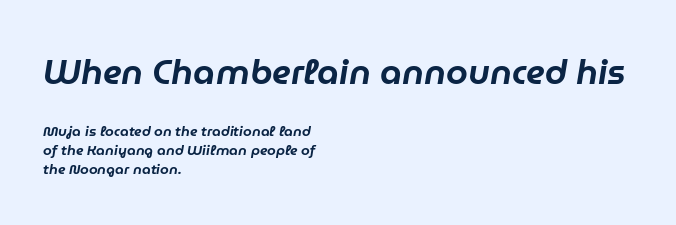
{"italic": "yes", "lean": "right", "slant_degrees": 9, "width": "normal", "stroke_contrast": "low", "x_height": "medium", "monospaced": "no", "underline": "no", "align": "left", "line_spacing": "normal", "line_spacing_ratio": 1.37, "letter_spacing": "normal", "letter_spacing_em": 0.0, "larger_block": "first", "size_ratio": 2.5, "glyph_px": 35}
